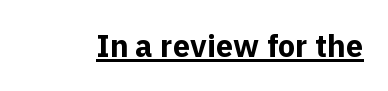
Q: Is the text bold? A: Yes.
Q: Is the text italic (slanted)? A: No, it is upright.
Q: Is the typeface a serif or a sans-serif typeface? A: Sans-serif.
Q: Is the text underlined? A: Yes.
Q: Is the spacing between letters normal or unusually wide? A: Normal.
Q: Width (condensed, normal, or wide)? A: Normal.
Q: x-height? A: Medium.
Q: Monospaced? A: No.
